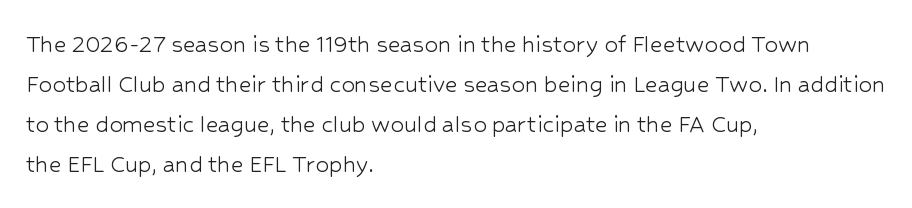
Q: Is the text bold? A: No.
Q: Is the text italic (slanted)? A: No, it is upright.
Q: Is the text underlined? A: No.
Q: How is the paragraph aligned? A: Left-aligned.
Q: Is the spacing between letters normal or unusually wide? A: Normal.
Q: Is the spacing between lines tight, normal or loose? A: Normal.
